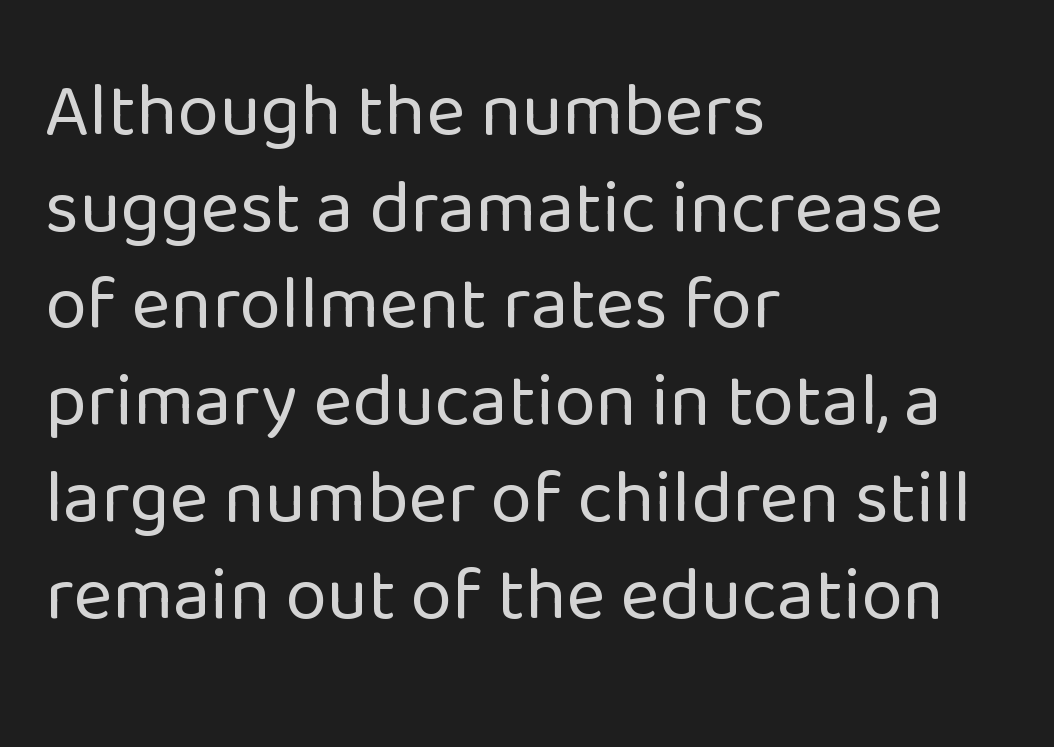
Caption: multi-line text, flush left, ragged right. A light-to-regular cut is what we see here. The font family rendered here belongs to the sans-serif group. The vertical gap from one line to the next is medium. Between one letter and the next there's only the usual sliver of space.
